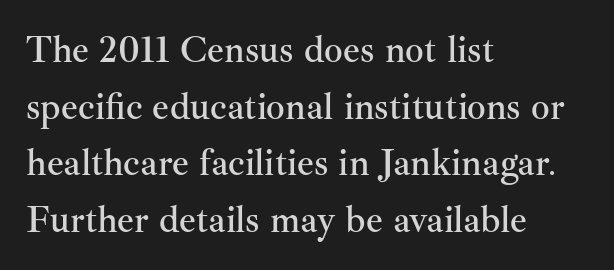
No word sits above an underline. Is there any slant? The stems are plumb. Note the varied advance widths — an 'i' is clearly narrower than an 'm'. Check where the strokes stop: tiny serifs finish them off.
